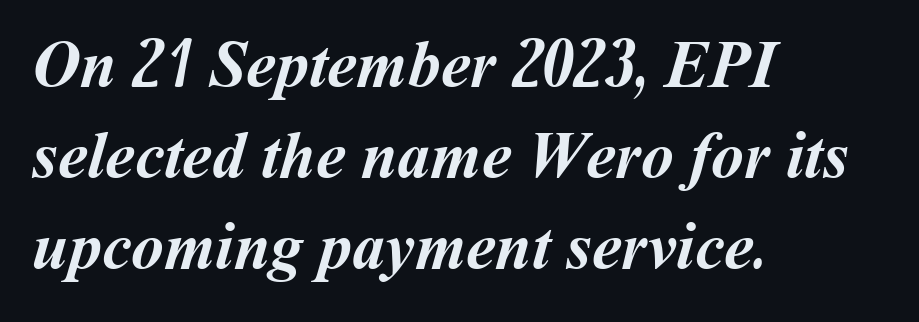
The image shows 66 px semibold type; set left-aligned, normal line spacing (1.38x), normal letter spacing, not underlined; medium stroke contrast and a medium x-height.
